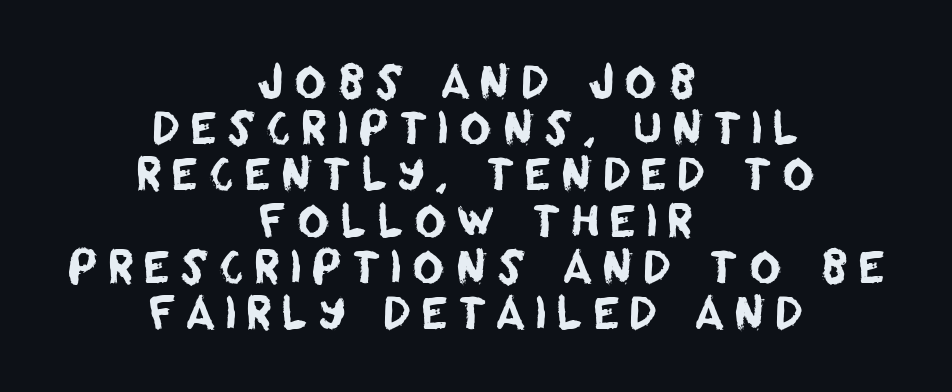
{"serif": "no", "width": "normal", "stroke_contrast": "low", "x_height": "large", "monospaced": "no", "underline": "no", "align": "center", "line_spacing": "tight", "line_spacing_ratio": 1.05, "letter_spacing": "wide", "letter_spacing_em": 0.21, "glyph_px": 44}
